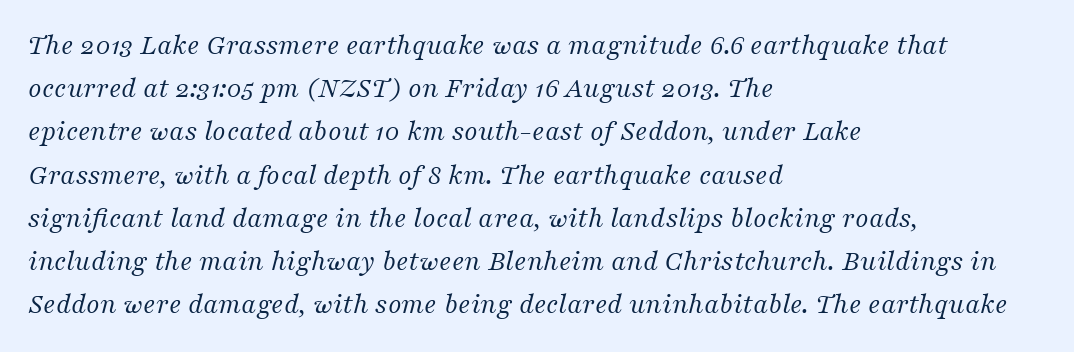
Q: Is the text bold? A: No.
Q: Is the text italic (slanted)? A: Yes, it leans right by about 16 degrees.
Q: Is the typeface a serif or a sans-serif typeface? A: Serif.
Q: Is the text underlined? A: No.
Q: How is the paragraph aligned? A: Left-aligned.
Q: Is the spacing between letters normal or unusually wide? A: Normal.
Q: Is the spacing between lines tight, normal or loose? A: Normal.
Q: Width (condensed, normal, or wide)? A: Normal.
Q: Stroke contrast? A: Medium.
Q: x-height? A: Medium.
Q: Monospaced? A: No.
